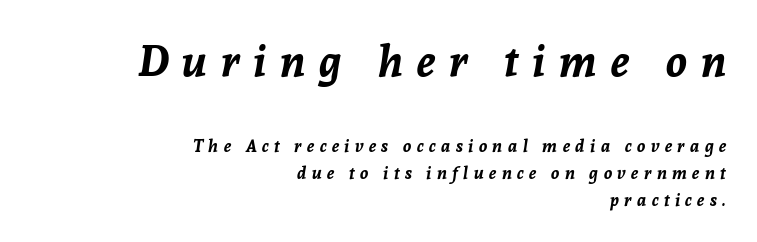
The image shows 43 px bold type, italic (leaning right); set right-aligned, normal line spacing (1.59x), unusually wide letter spacing (+0.32 em), not underlined; the first (top) block is 2.53x larger; low stroke contrast and a medium x-height.
